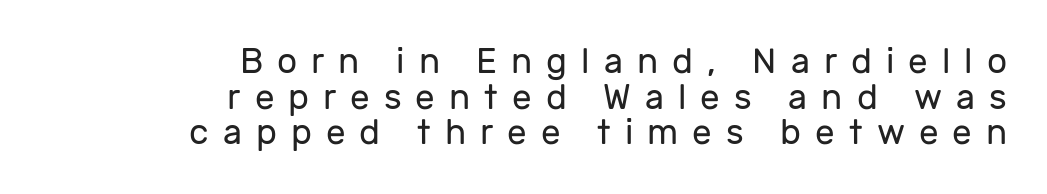
No letter is thick-stroked: the sample isn't bold. Loose tracking; the words dissolve into strings of separated letters. Every row of glyphs terminates at an identical x-position on the right. One glance says dense: line gaps are narrower than usual. This sample uses an upright cut, with every glyph sitting square on the baseline. Serif or sans? Sans — the stroke terminals are bare.
